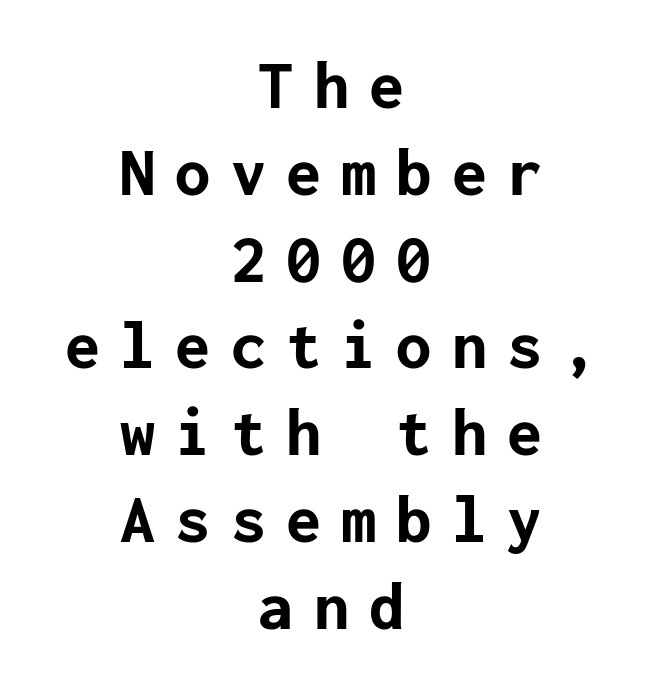
The image shows 70 px bold sans-serif type, upright; set centered, line spacing 1.24x, unusually wide letter spacing (+0.29 em), not underlined; low stroke contrast and a medium x-height.
